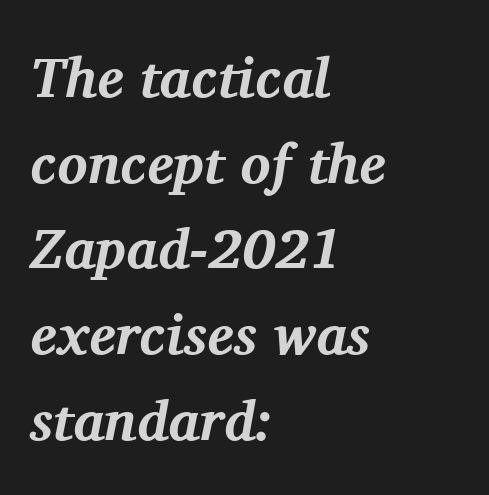
Classification — serif. Vertically, the passage feels balanced, rows spaced as you'd expect. Plenty of ink on the page — the face is bold. Students, note that the glyphs here touch the page at normal intervals. Beneath every word, the page is bare. Designer's note — italics engaged.
